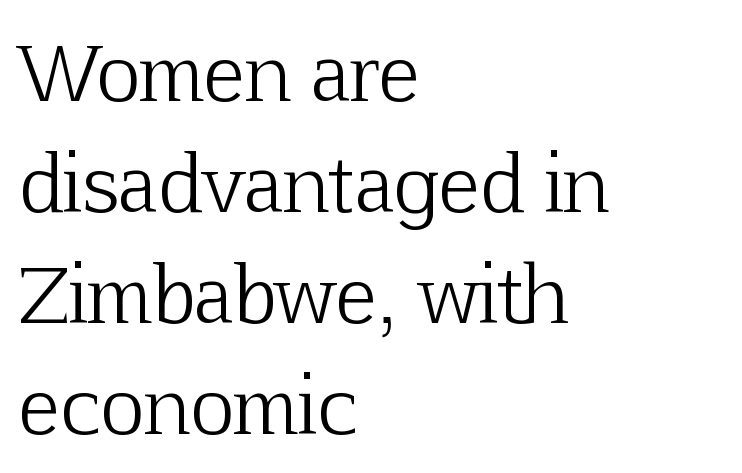
{"serif": "yes", "italic": "no", "bold": "no", "weight": "light", "width": "normal", "stroke_contrast": "low", "x_height": "medium", "monospaced": "no", "underline": "no", "align": "left", "line_spacing": "normal", "line_spacing_ratio": 1.46, "letter_spacing": "normal", "letter_spacing_em": 0.0, "glyph_px": 76}
